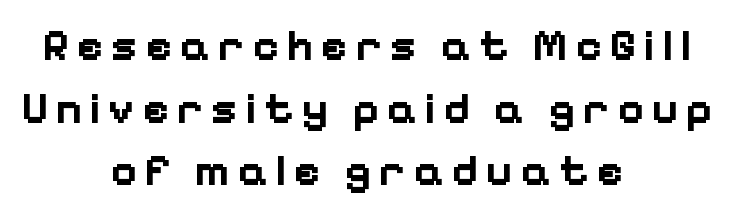
{"serif": "no", "italic": "no", "bold": "yes", "weight": "bold", "width": "normal", "stroke_contrast": "low", "x_height": "medium", "monospaced": "no", "underline": "no", "align": "center", "line_spacing": "normal", "line_spacing_ratio": 1.39, "glyph_px": 45}
